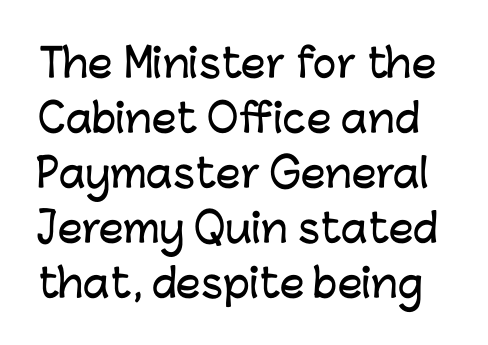
{"serif": "no", "italic": "no", "width": "normal", "stroke_contrast": "low", "x_height": "medium", "monospaced": "no", "underline": "no", "line_spacing": "normal", "line_spacing_ratio": 1.41, "letter_spacing": "normal", "letter_spacing_em": 0.0, "glyph_px": 39}
